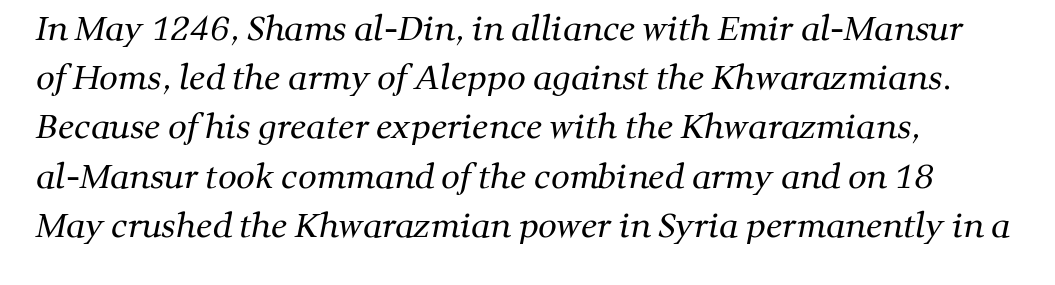
Check where the strokes stop: tiny serifs finish them off. Letters have the restrained weight of plain body copy at most. The line texture is even and compact thanks to regular tracking. Baseline-to-baseline distance is the conventional proportion of letter height. Casual observation: everything's shoved over to the left. You could not count columns in this text — the font is proportionally spaced.
